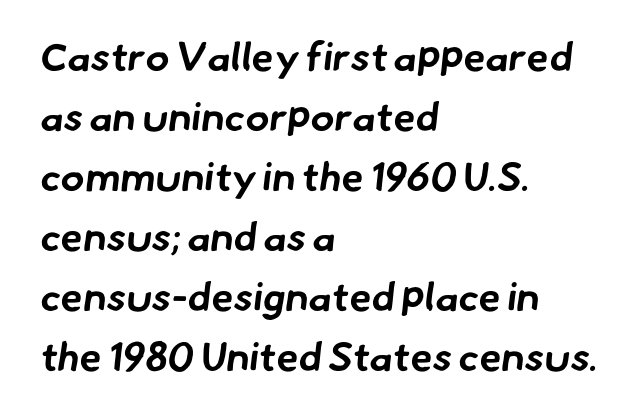
Observe the absence of serifs on each vertical stroke in this sample. Bare-footed words on every line. Regular leading. Between one letter and the next there's only the usual sliver of space. These lines are rendered in a variable-pitch font. The face used here has the dense, thick strokes of a bold.
